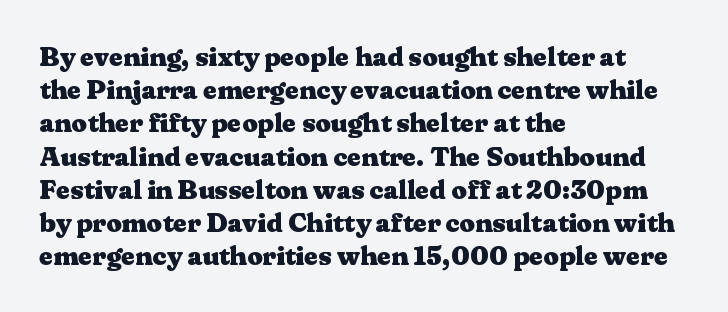
The image shows 27 px bold type, upright; set left-aligned, line spacing 1.23x, normal letter spacing, not underlined.
